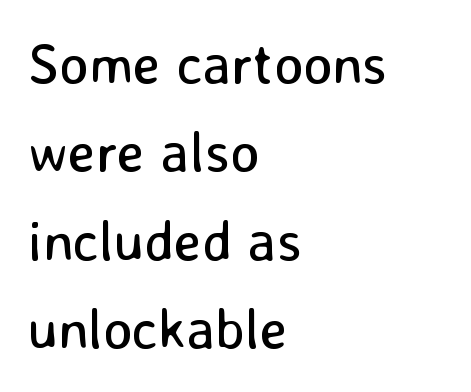
{"serif": "no", "italic": "no", "bold": "no", "weight": "regular", "width": "normal", "stroke_contrast": "low", "x_height": "medium", "monospaced": "no", "underline": "no", "align": "left", "line_spacing": "normal", "line_spacing_ratio": 1.58, "letter_spacing": "normal", "letter_spacing_em": 0.0, "glyph_px": 56}
